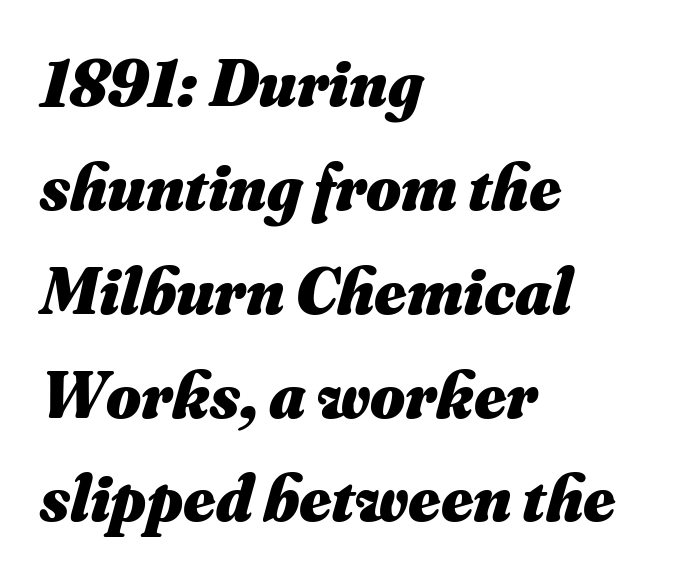
The area under the type is left untouched. Think of a printed novel: that variable character pitch is what you see here. Is the letter spacing exaggerated? No — it looks like the ordinary default. Its strokes are broad and dark, the hallmark of bold type. If you drew a ruler down the left edge, every line would touch it. Notice how descenders clear the ascenders below comfortably — that's standard leading.
